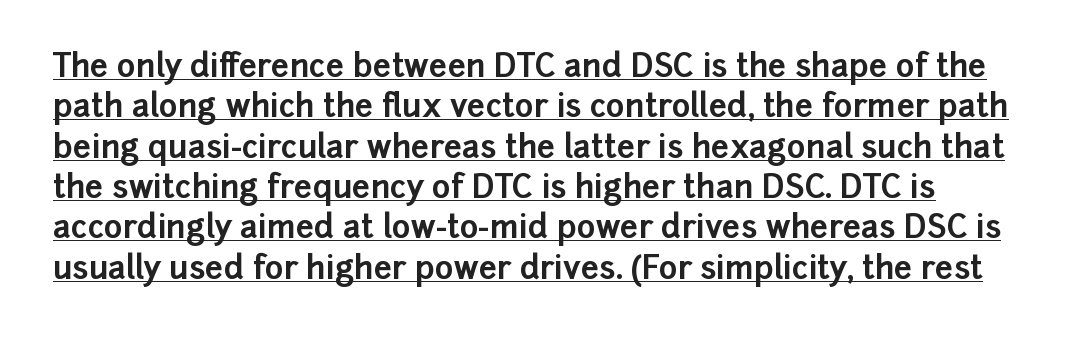
Q: Is the text bold? A: Yes.
Q: Is the text italic (slanted)? A: No, it is upright.
Q: Is the typeface a serif or a sans-serif typeface? A: Sans-serif.
Q: Is the text underlined? A: Yes.
Q: Is the spacing between letters normal or unusually wide? A: Normal.
Q: Is the spacing between lines tight, normal or loose? A: Normal.
Q: Width (condensed, normal, or wide)? A: Normal.
Q: Stroke contrast? A: Low.
Q: x-height? A: Medium.
Q: Monospaced? A: No.
